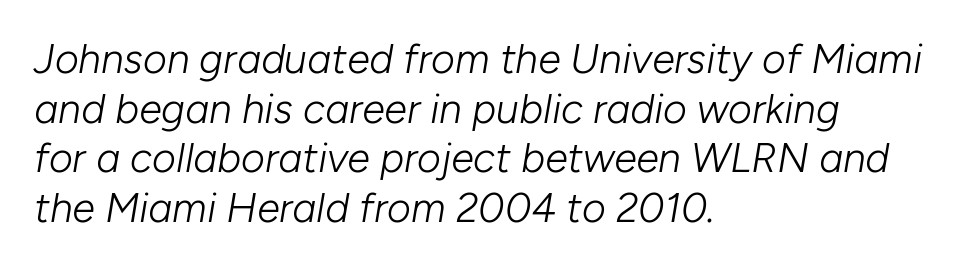
The image shows 41 px light type, italic (leaning right); set left-aligned, line spacing 1.21x, normal letter spacing, not underlined; low stroke contrast and a medium x-height.
